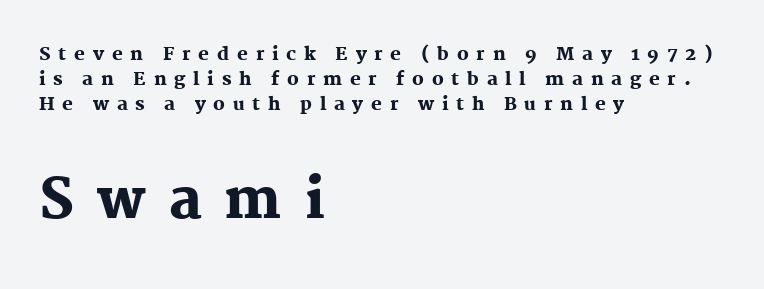
Which chunk is bigger? The second one — the bottom block dwarfs the top. The rendering anchors every line to the left-hand side. The glyphs are unaccompanied by any horizontal stroke below them. The rendering uses a moderate line-height, typical for paragraphs. The text was rendered using a seriffed face with decorative stroke endings. Is the letter spacing exaggerated? Yes — the characters are pushed far apart.
